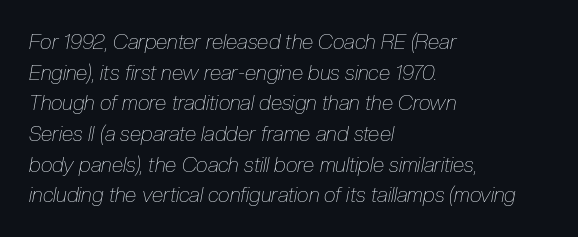
{"italic": "yes", "lean": "right", "slant_degrees": 10, "bold": "no", "underline": "no", "align": "left", "line_spacing": "normal", "line_spacing_ratio": 1.46, "letter_spacing": "normal", "letter_spacing_em": 0.0, "glyph_px": 21}
